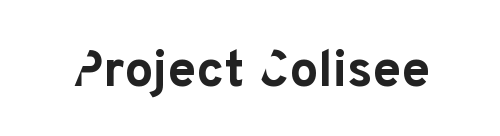
Q: Is the text bold? A: Yes.
Q: Is the text italic (slanted)? A: No, it is upright.
Q: Is the typeface a serif or a sans-serif typeface? A: Sans-serif.
Q: Is the text underlined? A: No.
Q: Is the spacing between letters normal or unusually wide? A: Normal.
Q: Width (condensed, normal, or wide)? A: Normal.
Q: Stroke contrast? A: Low.
Q: x-height? A: Medium.
Q: Monospaced? A: No.
